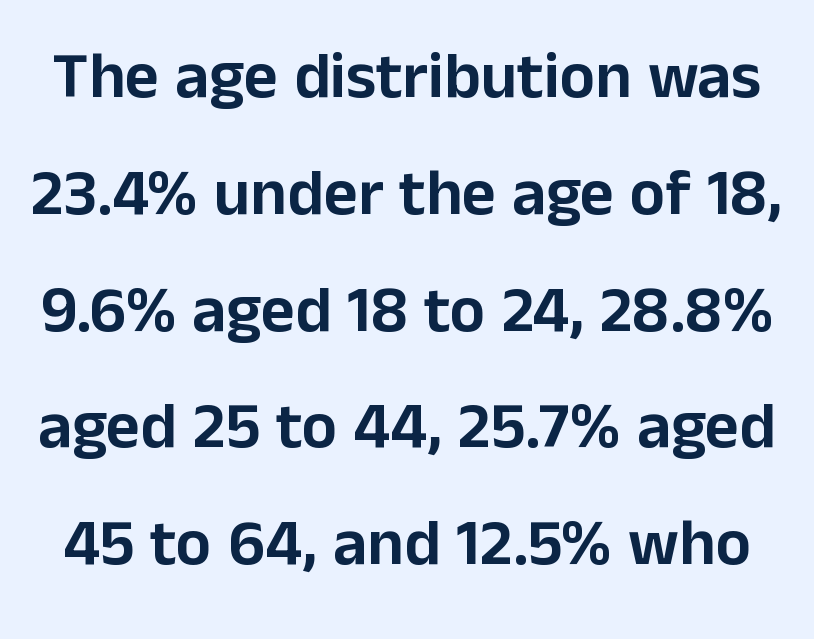
The letters advance in unequal steps, a hallmark of proportional type. You can tell it's not italic because the verticals are truly vertical. Font category for this specimen: sans-serif. Letter spacing: default. The foot of each line stays bare and open.
